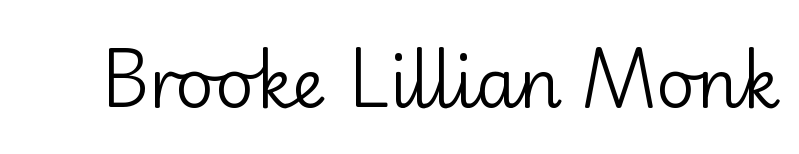
{"serif": "no", "italic": "no", "bold": "no", "weight": "regular", "width": "normal", "stroke_contrast": "low", "x_height": "small", "monospaced": "no", "underline": "no", "letter_spacing": "normal", "letter_spacing_em": 0.0, "glyph_px": 67}
